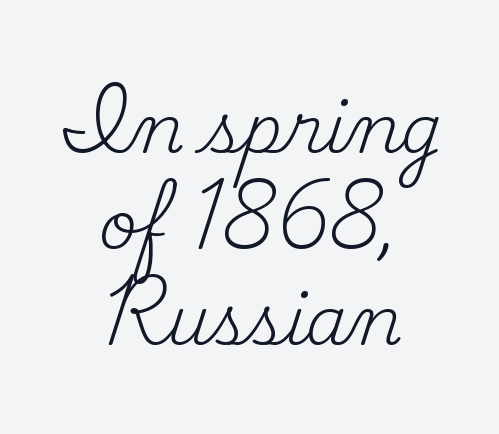
{"serif": "yes", "bold": "no", "weight": "regular", "width": "normal", "stroke_contrast": "medium", "x_height": "small", "monospaced": "no", "underline": "no", "align": "center", "line_spacing": "normal", "line_spacing_ratio": 1.43, "letter_spacing": "normal", "letter_spacing_em": 0.0, "glyph_px": 67}
